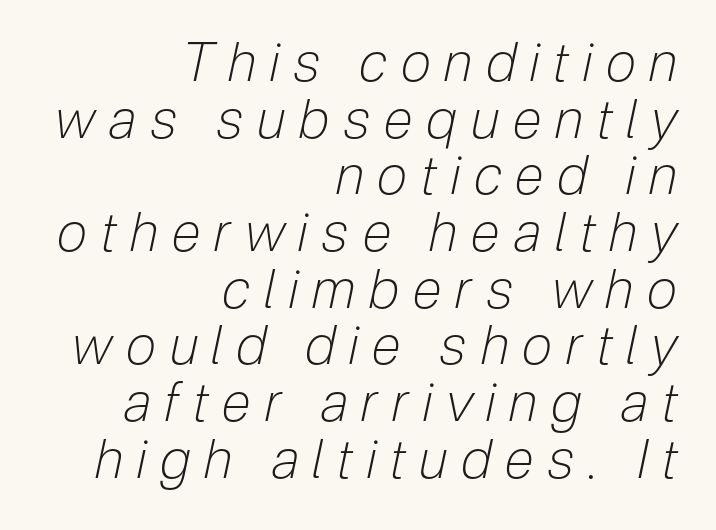
Q: Is the text bold? A: No.
Q: Is the text italic (slanted)? A: Yes, it leans right by about 12 degrees.
Q: Is the text underlined? A: No.
Q: How is the paragraph aligned? A: Right-aligned.
Q: Is the spacing between letters normal or unusually wide? A: Unusually wide.
Q: Is the spacing between lines tight, normal or loose? A: Tight.
Q: Width (condensed, normal, or wide)? A: Condensed.
Q: Stroke contrast? A: Low.
Q: x-height? A: Medium.
Q: Monospaced? A: No.
